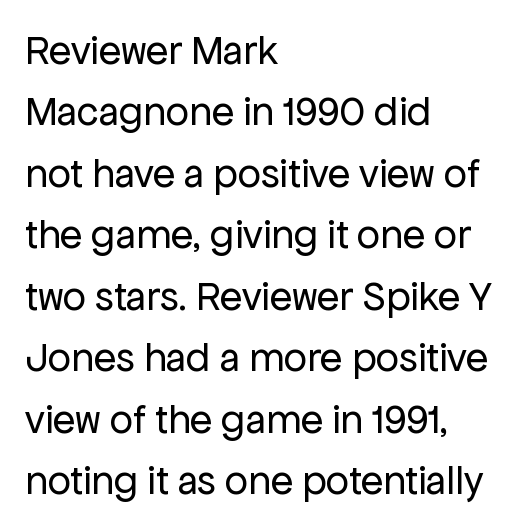
Here the designer chose a conventional face with non-uniform glyph widths. Nope, no serifs anywhere on these letters. The string is rendered with underlining switched off. The letters look calm and open, with moderate or lighter stems.
